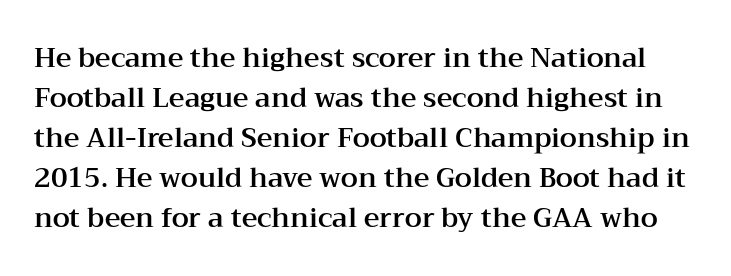
The gap between lines stays unmarked. The face used here is rendered with its standard letterfit. The vertical gap from one line to the next is medium. This is roman type, the default non-slanted kind.
